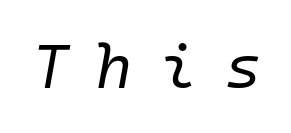
{"italic": "yes", "lean": "right", "slant_degrees": 10, "bold": "no", "weight": "regular", "width": "normal", "stroke_contrast": "low", "x_height": "medium", "monospaced": "yes", "underline": "no", "letter_spacing": "wide", "letter_spacing_em": 0.45, "glyph_px": 62}
